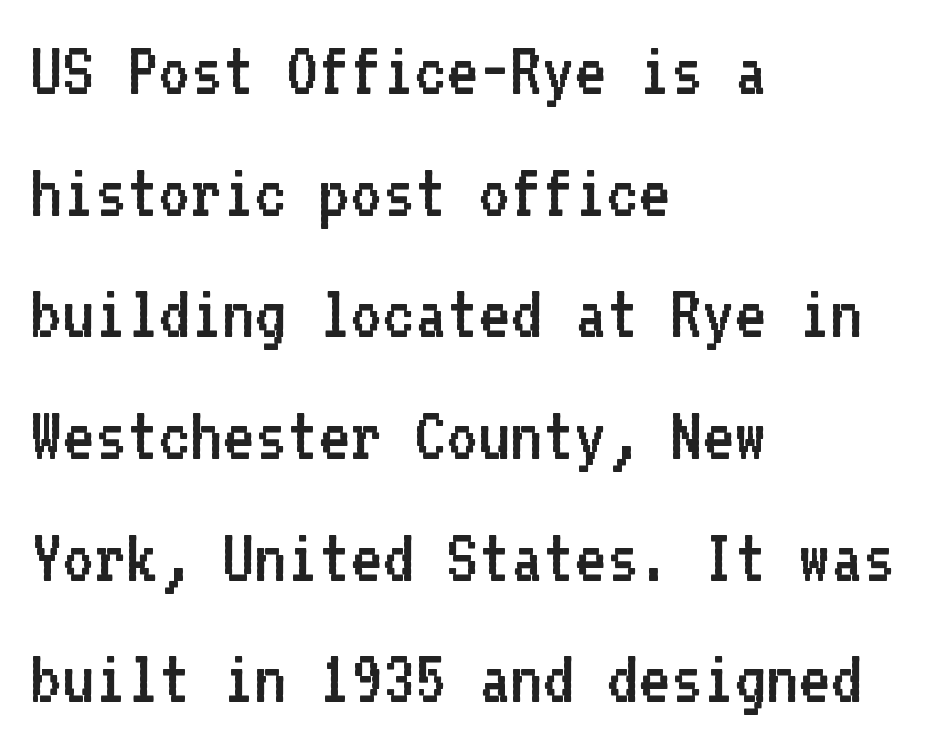
{"serif": "no", "italic": "no", "bold": "no", "weight": "regular", "width": "normal", "stroke_contrast": "low", "x_height": "medium", "monospaced": "yes", "underline": "no", "align": "left", "line_spacing": "normal", "line_spacing_ratio": 1.58, "letter_spacing": "normal", "letter_spacing_em": 0.0, "glyph_px": 77}
